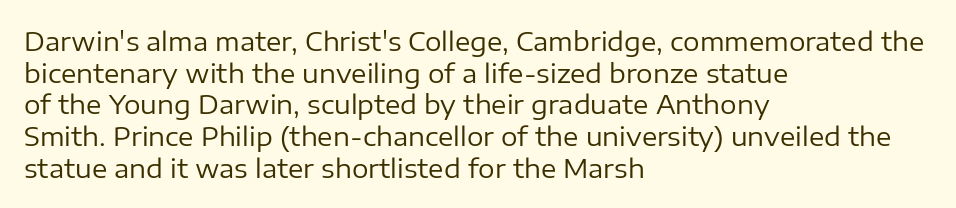
{"italic": "no", "bold": "no", "underline": "no", "align": "left", "line_spacing_ratio": 1.22, "letter_spacing": "normal", "letter_spacing_em": 0.0, "glyph_px": 26}
